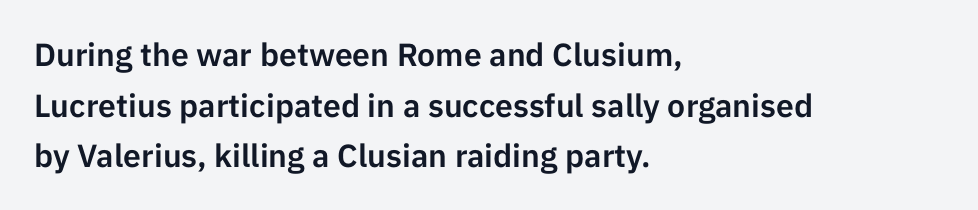
It's the straight-up-and-down kind of type. This sample uses a sans-serif face. Each letter keeps its own natural width here, so spacing adapts to shape. Layout note: lines flush left. The tracking reads as untouched default to a designer's eye. Is there much room between lines? A standard amount, neither cramped nor airy.
